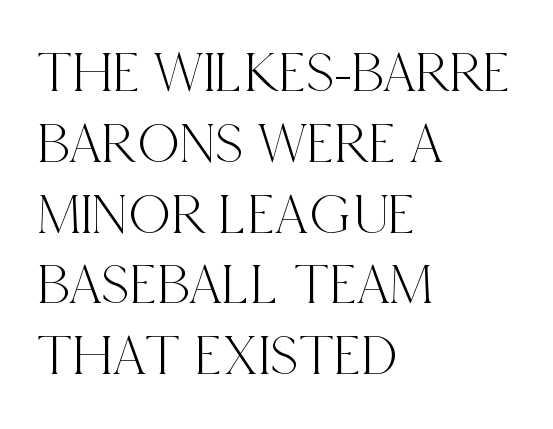
If you drew a ruler down the left edge, every line would touch it. Italic: no, the glyphs are upright roman. The type is set solid horizontally, with unmodified tracking. A typesetter would label this face a serif.
